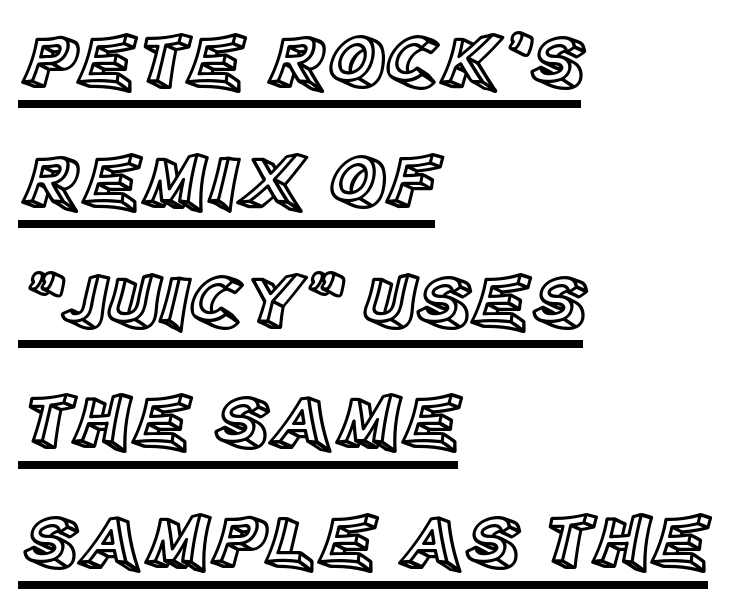
The passage shown has conventional tracking throughout. Honestly, the row spacing looks completely unremarkable. The letters advance in unequal steps, a hallmark of proportional type. Every row of glyphs begins at an identical x-position on the left.
